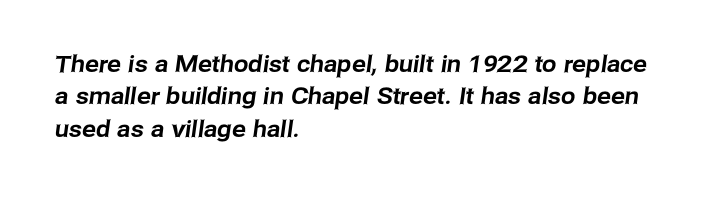
Q: Is the text underlined? A: No.
Q: How is the paragraph aligned? A: Left-aligned.
Q: Is the spacing between letters normal or unusually wide? A: Normal.
Q: Is the spacing between lines tight, normal or loose? A: Normal.
